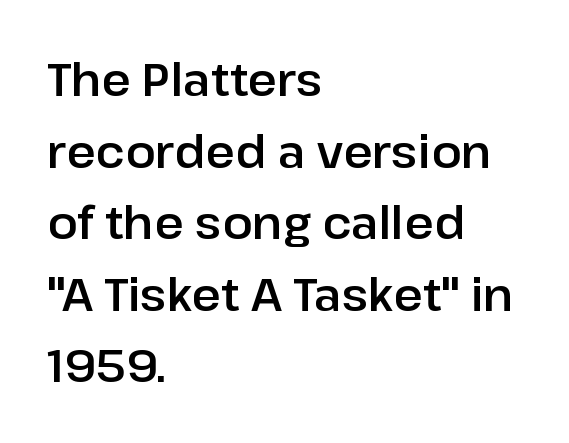
{"serif": "no", "italic": "no", "width": "normal", "stroke_contrast": "low", "x_height": "medium", "monospaced": "no", "underline": "no", "align": "left", "line_spacing": "normal", "line_spacing_ratio": 1.59, "letter_spacing": "normal", "letter_spacing_em": 0.0, "glyph_px": 45}
